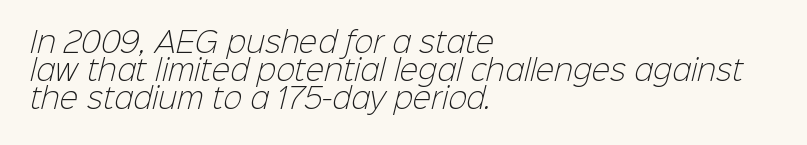
The image shows 28 px light sans-serif type; set left-aligned, tight line spacing (1.0x), normal letter spacing, not underlined; low stroke contrast and a medium x-height.
